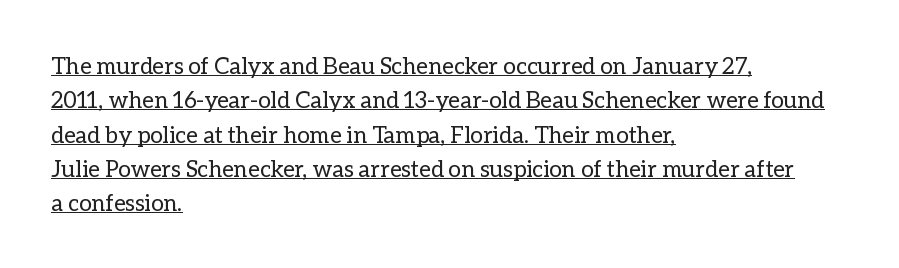
The image shows 23 px text type, upright; set left-aligned, normal line spacing (1.49x), normal letter spacing, underlined.
